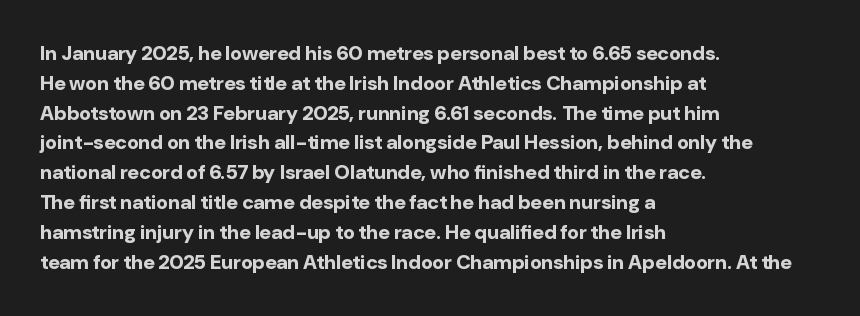
Summary of weight: heavy, a full bold. This sample is left-justified, so line endings fall wherever the words run out. The type sits square on the baseline with zero lean. The lines sit at an ordinary, default distance from one another. A bare baseline throughout the passage. This sample uses plain, unmodified letter spacing.
